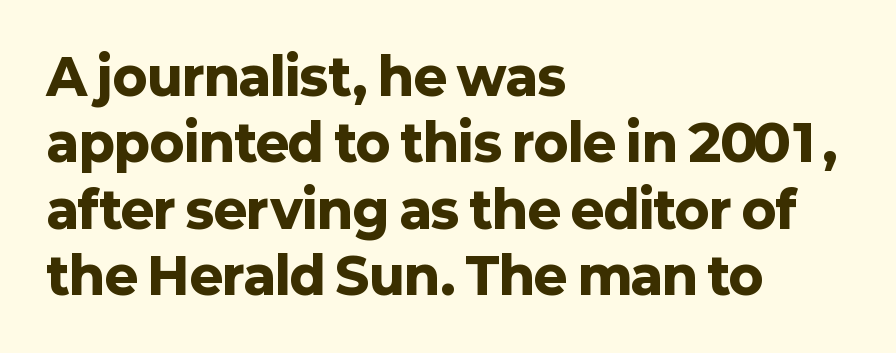
Q: Is the text bold? A: Yes.
Q: Is the text italic (slanted)? A: No, it is upright.
Q: Is the typeface a serif or a sans-serif typeface? A: Sans-serif.
Q: Is the text underlined? A: No.
Q: How is the paragraph aligned? A: Left-aligned.
Q: Is the spacing between letters normal or unusually wide? A: Normal.
Q: Is the spacing between lines tight, normal or loose? A: Normal.
Q: Width (condensed, normal, or wide)? A: Normal.
Q: Stroke contrast? A: Low.
Q: x-height? A: Medium.
Q: Monospaced? A: No.
